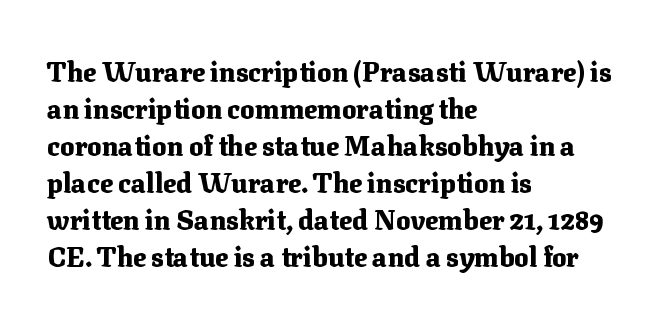
Every character sits straight up, as roman type does. Words appear dense and cohesive because spacing is normal. On the weight axis this lands at bold, roughly 700. In terms of leading, this rendering sits right in the middle.
